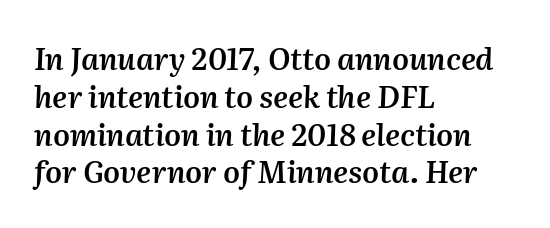
{"italic": "yes", "lean": "right", "slant_degrees": 2, "bold": "semi", "weight": "semibold", "width": "normal", "stroke_contrast": "medium", "x_height": "medium", "monospaced": "no", "underline": "no", "align": "left", "line_spacing": "normal", "line_spacing_ratio": 1.26, "letter_spacing": "normal", "letter_spacing_em": 0.0, "glyph_px": 30}
